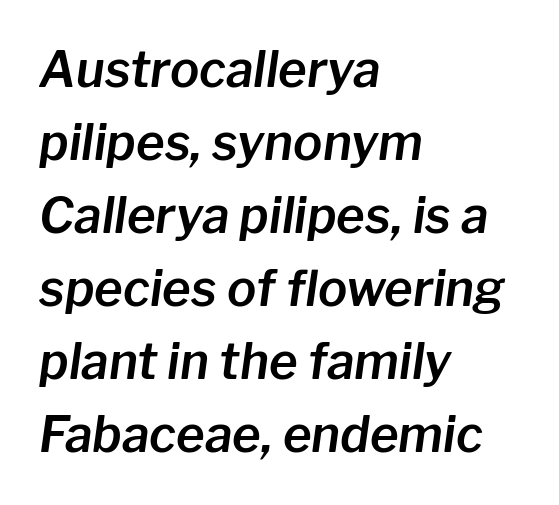
Q: Is the text italic (slanted)? A: Yes, it leans right by about 8 degrees.
Q: Is the text underlined? A: No.
Q: How is the paragraph aligned? A: Left-aligned.
Q: Is the spacing between letters normal or unusually wide? A: Normal.
Q: Is the spacing between lines tight, normal or loose? A: Normal.
Q: Width (condensed, normal, or wide)? A: Normal.
Q: Stroke contrast? A: Low.
Q: x-height? A: Medium.
Q: Monospaced? A: No.
